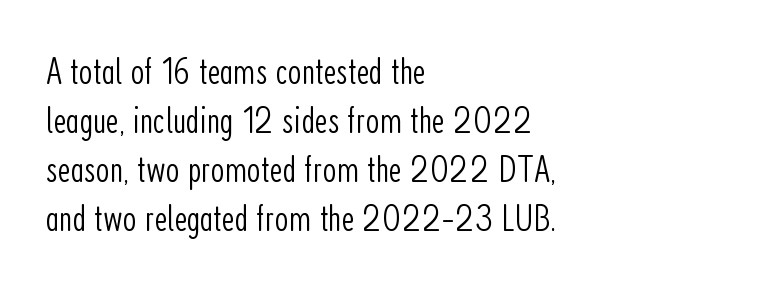
Q: Is the text bold? A: No.
Q: Is the text italic (slanted)? A: No, it is upright.
Q: Is the typeface a serif or a sans-serif typeface? A: Sans-serif.
Q: Is the text underlined? A: No.
Q: How is the paragraph aligned? A: Left-aligned.
Q: Is the spacing between letters normal or unusually wide? A: Normal.
Q: Is the spacing between lines tight, normal or loose? A: Normal.
Q: Width (condensed, normal, or wide)? A: Condensed.
Q: Stroke contrast? A: Low.
Q: x-height? A: Medium.
Q: Monospaced? A: No.
